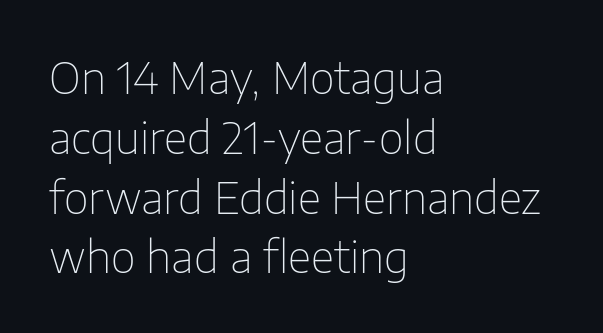
Q: Is the text bold? A: No.
Q: Is the text italic (slanted)? A: No, it is upright.
Q: Is the typeface a serif or a sans-serif typeface? A: Sans-serif.
Q: Is the text underlined? A: No.
Q: How is the paragraph aligned? A: Left-aligned.
Q: Is the spacing between letters normal or unusually wide? A: Normal.
Q: Is the spacing between lines tight, normal or loose? A: Normal.
Q: Width (condensed, normal, or wide)? A: Normal.
Q: Stroke contrast? A: Low.
Q: x-height? A: Medium.
Q: Monospaced? A: No.
